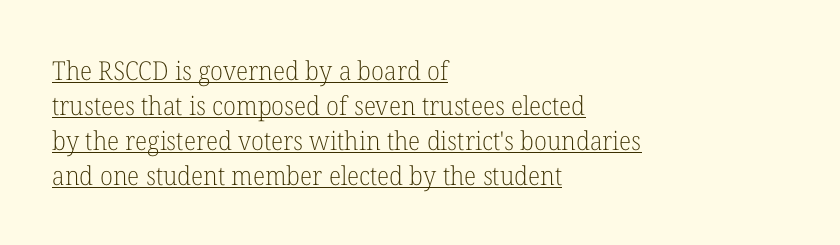
The image shows 26 px text type, upright; set left-aligned, normal line spacing (1.34x), normal letter spacing, underlined.
